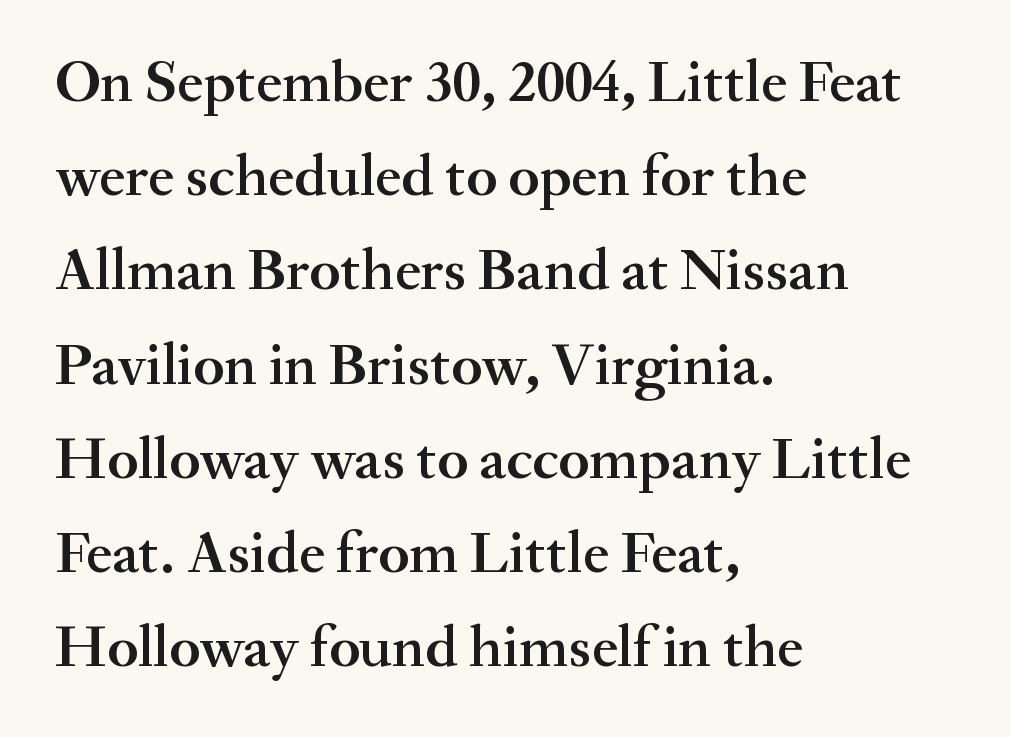
The image shows 60 px semibold serif type, upright; set left-aligned, normal line spacing (1.57x), normal letter spacing, not underlined; medium stroke contrast and a small x-height.
